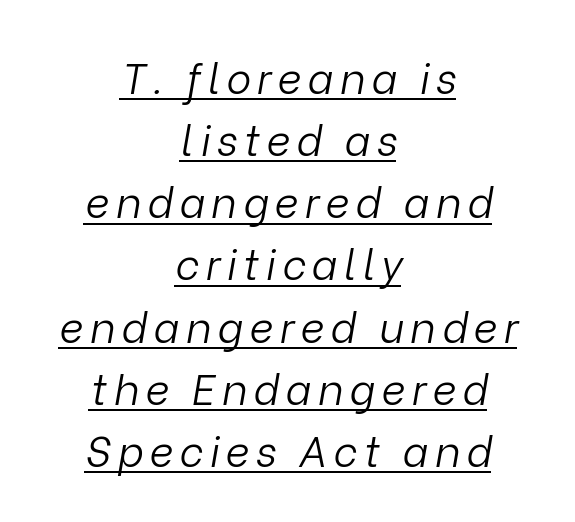
{"italic": "yes", "lean": "right", "slant_degrees": 9, "bold": "no", "weight": "light", "width": "normal", "stroke_contrast": "low", "x_height": "medium", "monospaced": "no", "underline": "yes", "align": "center", "line_spacing": "normal", "line_spacing_ratio": 1.48, "glyph_px": 42}
